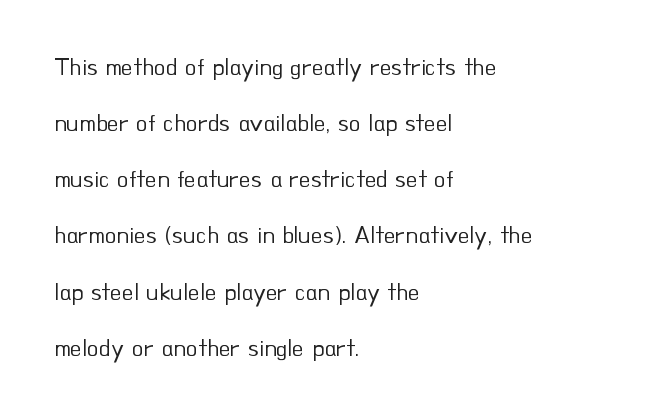
Stem width sits at or under what a default text font uses. Left-aligned paragraph, ragged on the right. When letters stand straight like this, we call the style roman or upright. Between one letter and the next there's only the usual sliver of space. The passage shown is not underscored anywhere.
